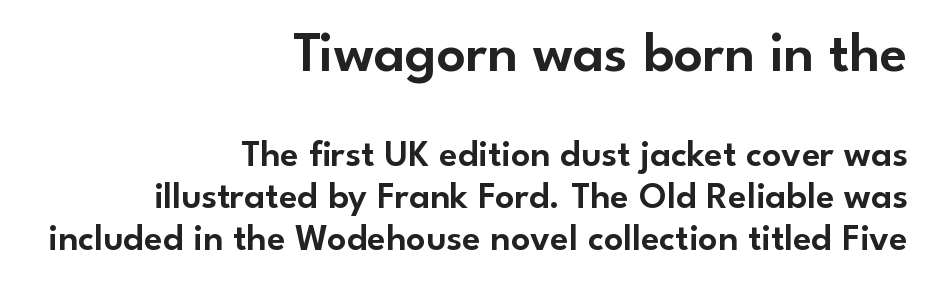
Ordinary non-slanted type is in use. Note the varied advance widths — an 'i' is clearly narrower than an 'm'. Here the first block reads like a headline and the second like body copy. Observe the ordinary spacing: letters are neighbours, not strangers. A clean baseline with only descenders dipping below it. Regarding serifs, this sample does without them.
